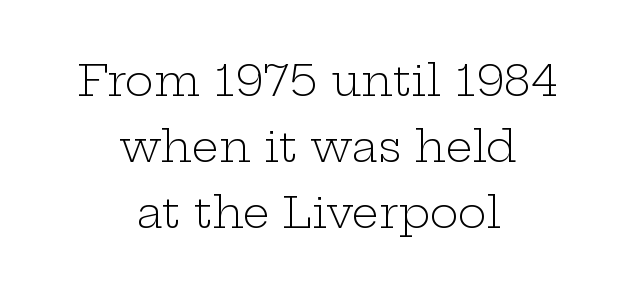
The image shows 43 px light, wide serif type, upright; set centered, normal line spacing (1.54x), normal letter spacing, not underlined; low stroke contrast and a medium x-height.
